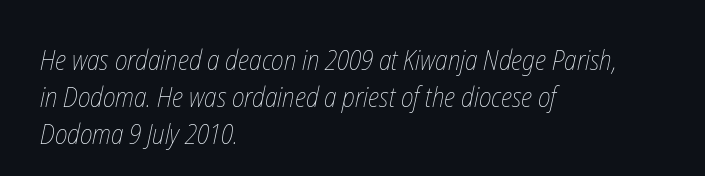
The image shows 28 px thin, condensed type; set left-aligned, normal line spacing (1.32x), normal letter spacing, not underlined; low stroke contrast and a medium x-height.
